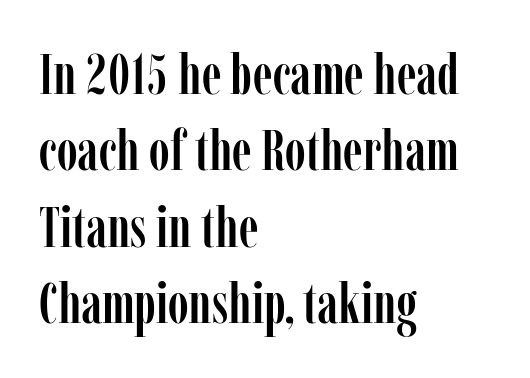
Is this a sans? No — the strokes have serifs. Notice how the passage keeps a crisp vertical edge on the left only. The specimen omits any rule beneath the text block's lines. This is roman type, the default non-slanted kind.
